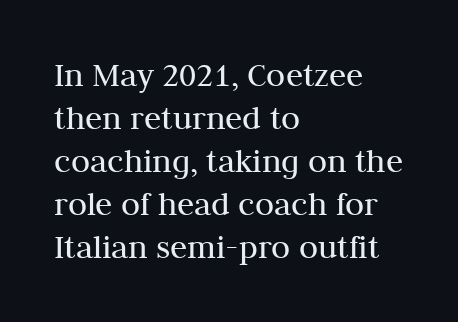
{"serif": "yes", "italic": "no", "bold": "no", "weight": "regular", "width": "normal", "stroke_contrast": "medium", "x_height": "medium", "monospaced": "no", "underline": "no", "align": "left", "line_spacing_ratio": 1.23, "letter_spacing": "normal", "letter_spacing_em": 0.0, "glyph_px": 35}
